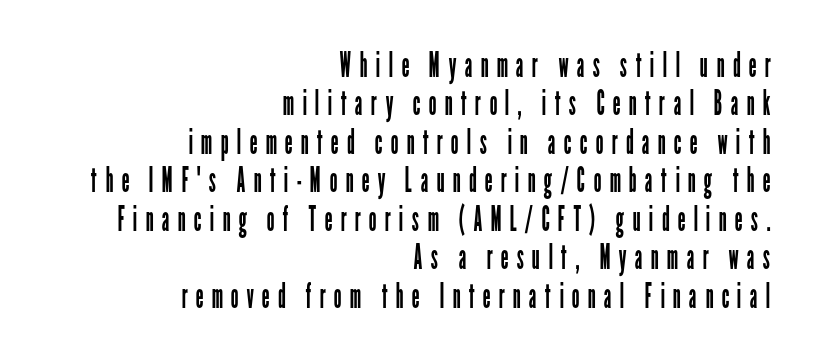
{"serif": "no", "italic": "no", "bold": "no", "weight": "regular", "width": "condensed", "stroke_contrast": "low", "x_height": "medium", "monospaced": "no", "underline": "no", "align": "right", "line_spacing": "tight", "line_spacing_ratio": 1.1, "letter_spacing": "wide", "letter_spacing_em": 0.23, "glyph_px": 35}
